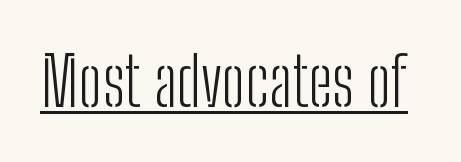
Q: Is the text bold? A: No.
Q: Is the text italic (slanted)? A: No, it is upright.
Q: Is the typeface a serif or a sans-serif typeface? A: Sans-serif.
Q: Is the text underlined? A: Yes.
Q: Is the spacing between letters normal or unusually wide? A: Normal.
Q: Width (condensed, normal, or wide)? A: Condensed.
Q: Stroke contrast? A: Low.
Q: x-height? A: Medium.
Q: Monospaced? A: No.
